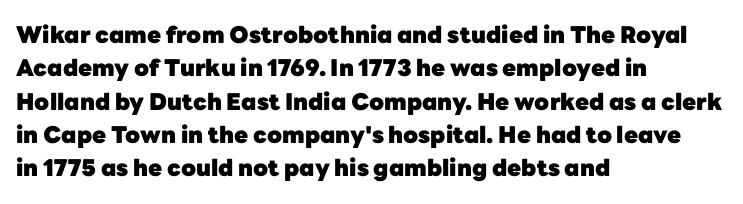
Every letter is thick-stroked: bold, no question. The space directly below the letters is spotless. How would I describe the line gaps? Plain and ordinary. A classic flush-left, rag-right setting is used for this passage. The specimen reads as upright at a glance.
